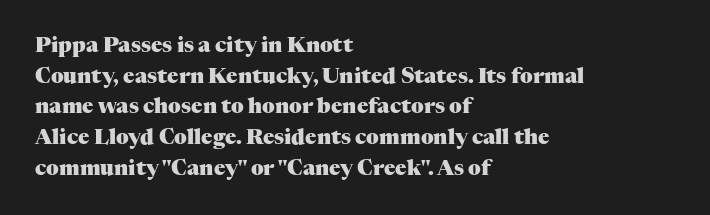
The image shows 21 px bold type, upright; set left-aligned, normal line spacing (1.46x), normal letter spacing, not underlined.
